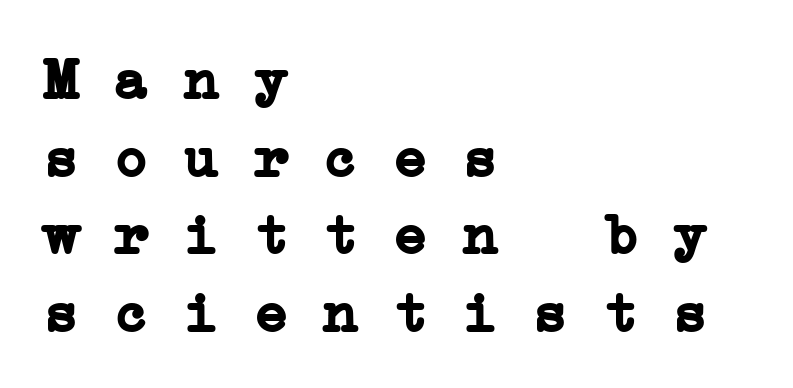
Q: Is the text bold? A: Yes.
Q: Is the typeface a serif or a sans-serif typeface? A: Serif.
Q: Is the text underlined? A: No.
Q: How is the paragraph aligned? A: Left-aligned.
Q: Is the spacing between letters normal or unusually wide? A: Normal.
Q: Is the spacing between lines tight, normal or loose? A: Normal.
Q: Width (condensed, normal, or wide)? A: Wide.
Q: Stroke contrast? A: Low.
Q: x-height? A: Medium.
Q: Monospaced? A: Yes.
